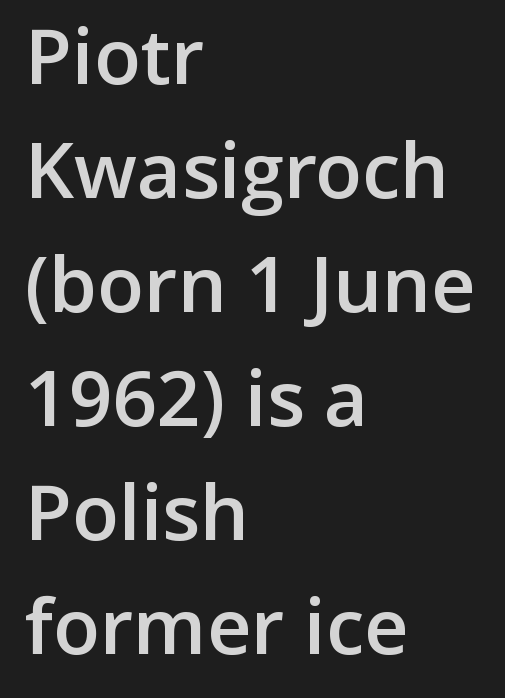
The image shows 77 px semibold sans-serif type, upright; set left-aligned, normal line spacing (1.48x), normal letter spacing, not underlined; low stroke contrast and a medium x-height.
